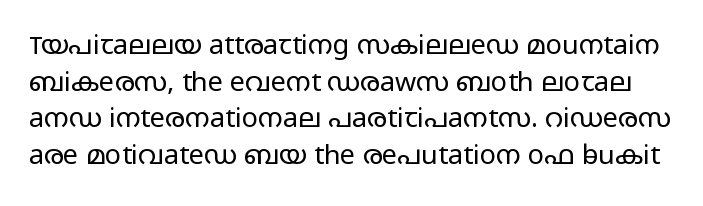
Any mark beneath the type? The region is blank. Each stroke keeps to a modest, everyday thickness or less. Regular leading. The lettering holds an erect, upright posture throughout. This sample uses plain, unmodified letter spacing.
